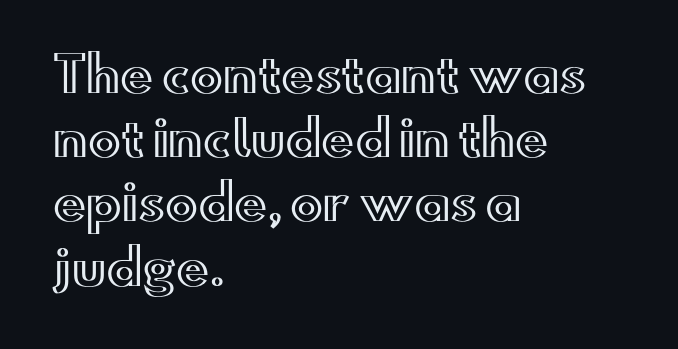
The image shows 49 px wide type, upright; set left-aligned, normal line spacing (1.31x), normal letter spacing, not underlined; a small x-height.
